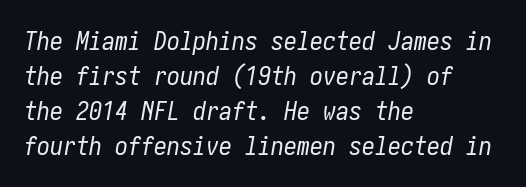
The image shows 26 px text type, italic (leaning right); set left-aligned, normal line spacing (1.34x), normal letter spacing, not underlined.
